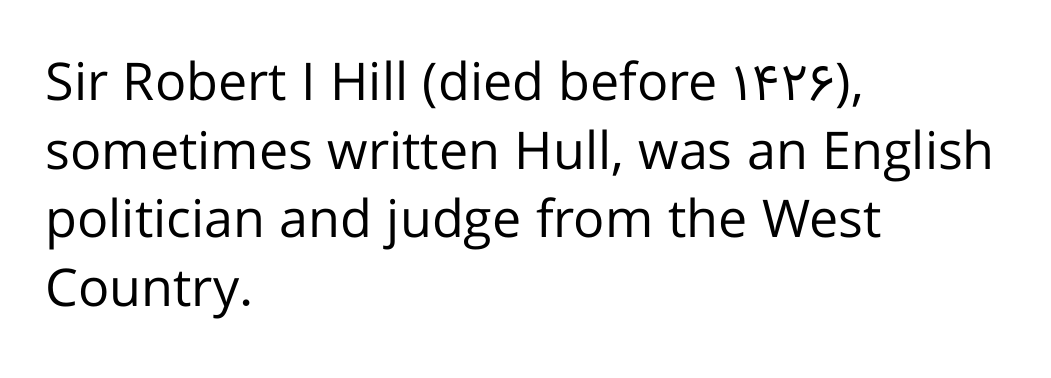
Q: Is the text bold? A: No.
Q: Is the text italic (slanted)? A: No, it is upright.
Q: Is the typeface a serif or a sans-serif typeface? A: Sans-serif.
Q: Is the text underlined? A: No.
Q: How is the paragraph aligned? A: Left-aligned.
Q: Is the spacing between letters normal or unusually wide? A: Normal.
Q: Is the spacing between lines tight, normal or loose? A: Normal.
Q: Width (condensed, normal, or wide)? A: Normal.
Q: Stroke contrast? A: Low.
Q: x-height? A: Medium.
Q: Monospaced? A: No.
